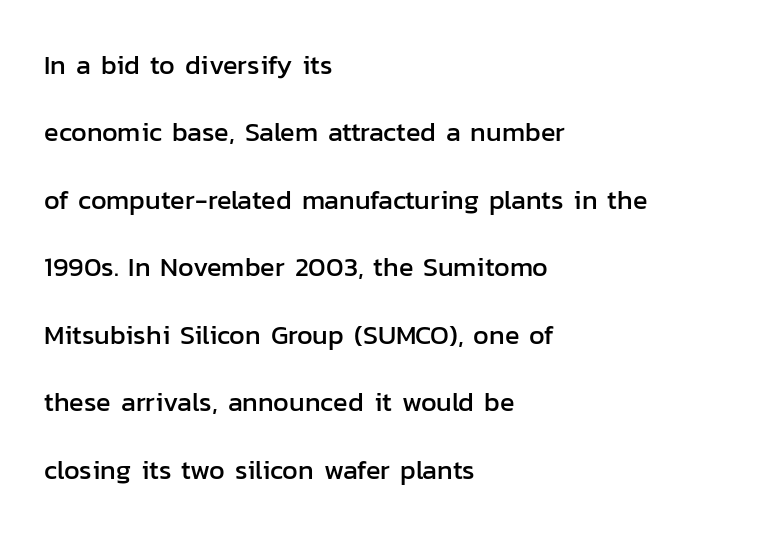
The image shows 27 px text type, upright; set left-aligned, loose line spacing (2.5x), normal letter spacing, not underlined.
